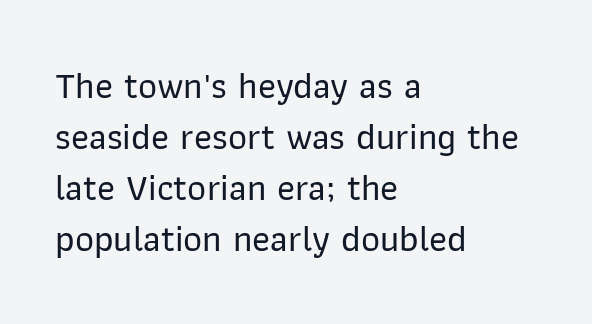
Q: Is the text italic (slanted)? A: No, it is upright.
Q: Is the typeface a serif or a sans-serif typeface? A: Sans-serif.
Q: Is the text underlined? A: No.
Q: How is the paragraph aligned? A: Left-aligned.
Q: Is the spacing between letters normal or unusually wide? A: Normal.
Q: Is the spacing between lines tight, normal or loose? A: Normal.
Q: Width (condensed, normal, or wide)? A: Normal.
Q: Stroke contrast? A: Low.
Q: x-height? A: Medium.
Q: Monospaced? A: No.
